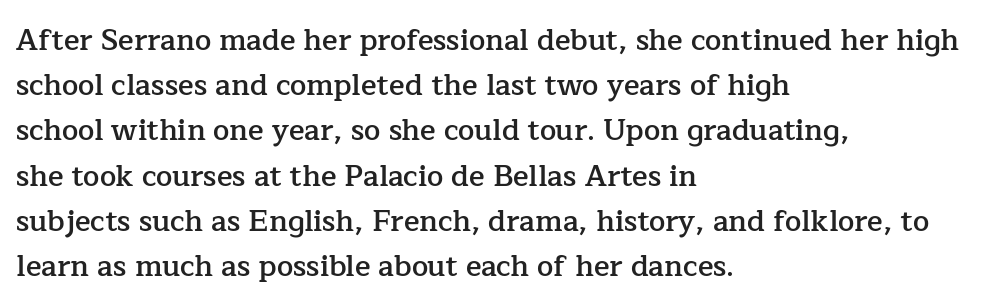
Q: Is the text bold? A: Semi-bold.
Q: Is the text italic (slanted)? A: No, it is upright.
Q: Is the typeface a serif or a sans-serif typeface? A: Serif.
Q: Is the text underlined? A: No.
Q: How is the paragraph aligned? A: Left-aligned.
Q: Is the spacing between letters normal or unusually wide? A: Normal.
Q: Is the spacing between lines tight, normal or loose? A: Normal.
Q: Width (condensed, normal, or wide)? A: Normal.
Q: Stroke contrast? A: Low.
Q: x-height? A: Medium.
Q: Monospaced? A: No.
